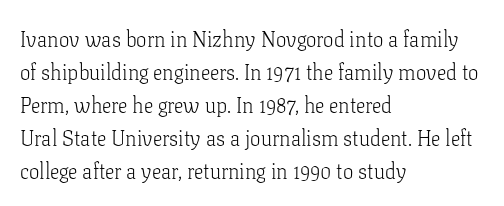
The image shows 21 px text type, upright; set left-aligned, normal line spacing (1.57x), normal letter spacing, not underlined.
